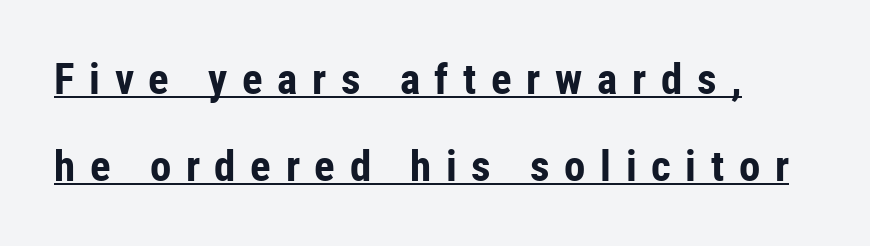
The image shows 43 px bold, condensed sans-serif type, upright; set loose line spacing (2.02x), unusually wide letter spacing (+0.34 em), underlined; low stroke contrast and a medium x-height.
